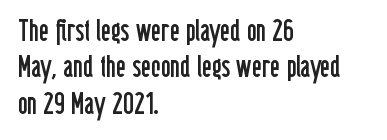
The image shows 30 px regular-weight, condensed sans-serif type, upright; set left-aligned, line spacing 1.21x, normal letter spacing, not underlined; low stroke contrast and a medium x-height.
